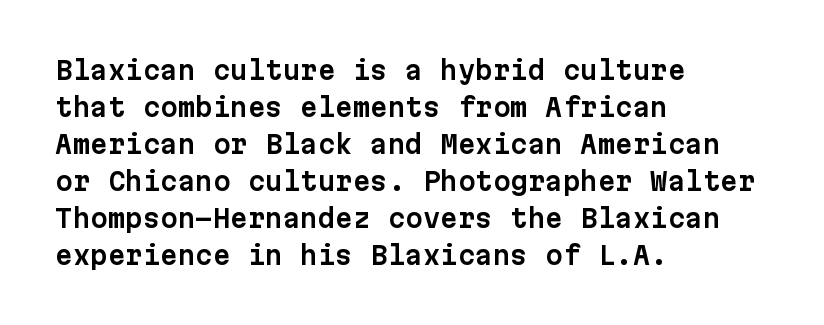
The image shows 25 px text type, upright; set left-aligned, normal line spacing (1.48x), normal letter spacing, not underlined.
